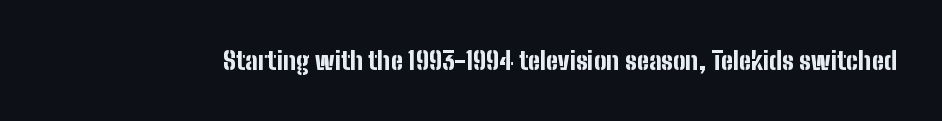
The image shows 25 px bold type, upright; set normal letter spacing, not underlined.
